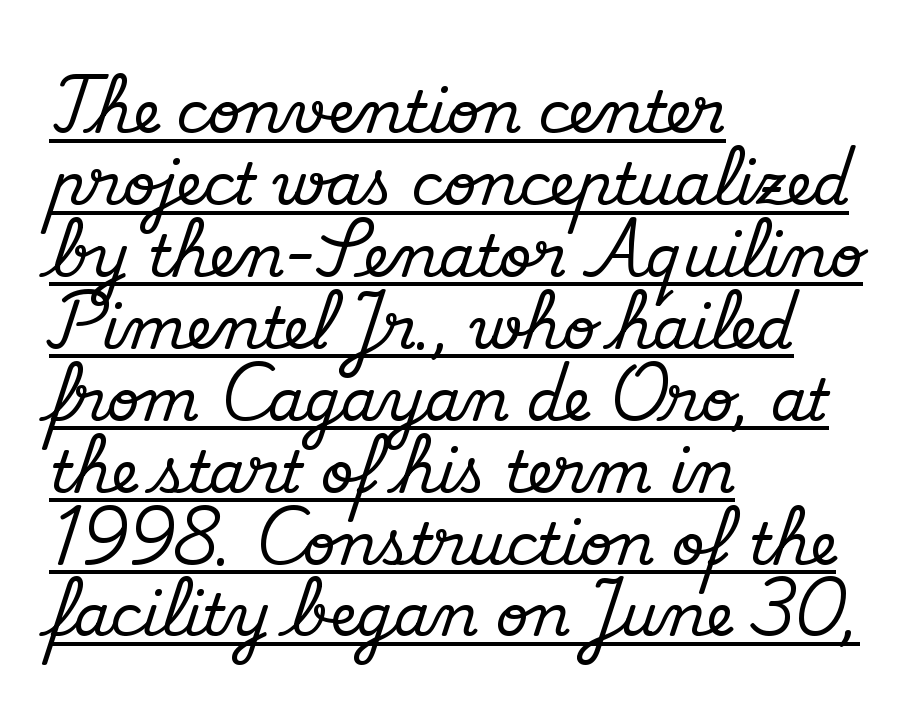
The image shows 58 px serif type; set left-aligned, line spacing 1.24x, normal letter spacing, underlined; medium stroke contrast and a small x-height.
